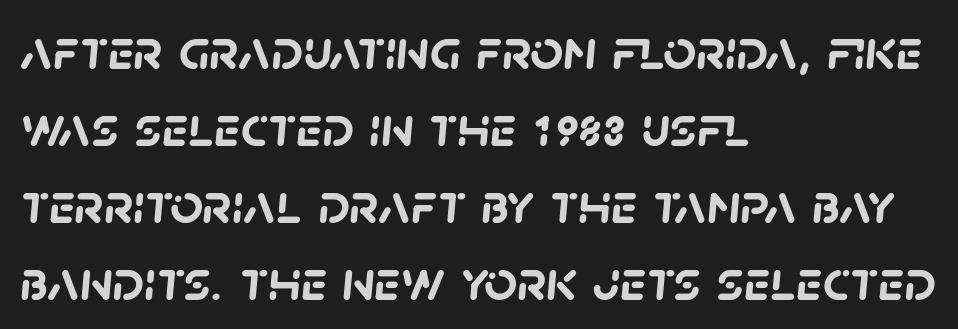
Q: Is the text bold? A: Yes.
Q: Is the typeface a serif or a sans-serif typeface? A: Sans-serif.
Q: Is the text underlined? A: No.
Q: How is the paragraph aligned? A: Left-aligned.
Q: Is the spacing between letters normal or unusually wide? A: Normal.
Q: Is the spacing between lines tight, normal or loose? A: Normal.
Q: Width (condensed, normal, or wide)? A: Normal.
Q: Stroke contrast? A: Low.
Q: x-height? A: Large.
Q: Monospaced? A: No.
